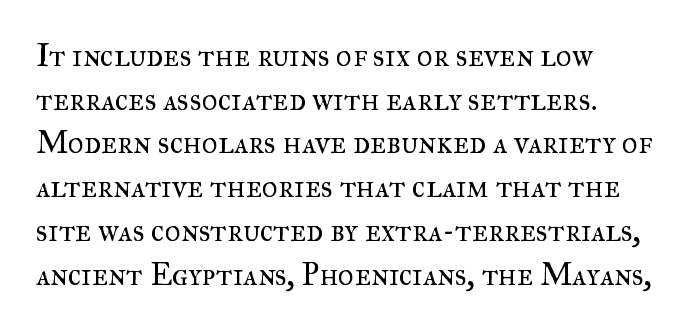
These glyphs show unthickened strokes, regular width or finer. The face used here is seriffed, in the tradition of book romans. The designer left line spacing at the default. Does the copy run flush right? No — it runs flush left. The space beneath each line is pristine and unruled. There is no visible air inserted between adjacent glyphs.
